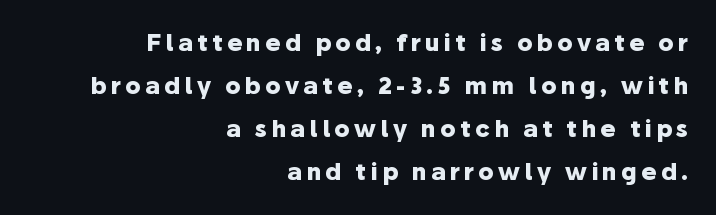
{"italic": "no", "bold": "yes", "underline": "no", "align": "right", "line_spacing_ratio": 1.87, "glyph_px": 23}
